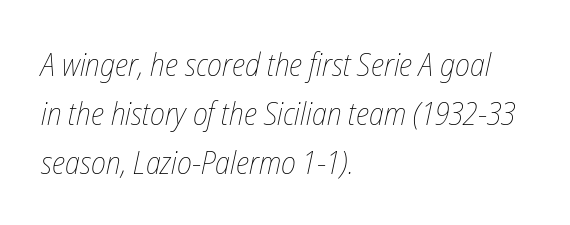
Q: Is the text bold? A: No.
Q: Is the text italic (slanted)? A: Yes, it leans right by about 12 degrees.
Q: Is the text underlined? A: No.
Q: How is the paragraph aligned? A: Left-aligned.
Q: Is the spacing between letters normal or unusually wide? A: Normal.
Q: Is the spacing between lines tight, normal or loose? A: Normal.
Q: Width (condensed, normal, or wide)? A: Condensed.
Q: Stroke contrast? A: Low.
Q: x-height? A: Medium.
Q: Monospaced? A: No.
